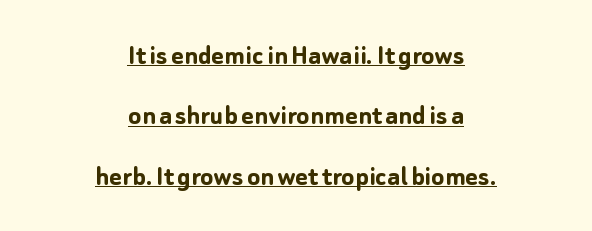
The image shows 30 px semibold sans-serif type, upright; set centered, loose line spacing (2.01x), normal letter spacing, underlined; low stroke contrast and a medium x-height.
